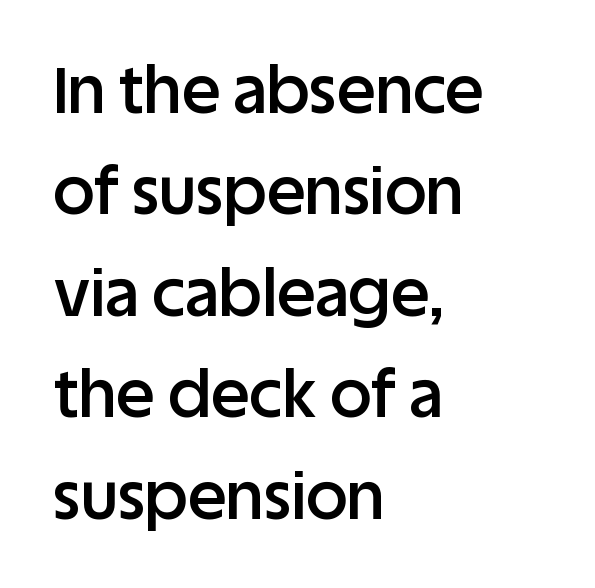
The image shows 65 px semibold sans-serif type, upright; set left-aligned, normal line spacing (1.56x), normal letter spacing, not underlined; low stroke contrast and a large x-height.
